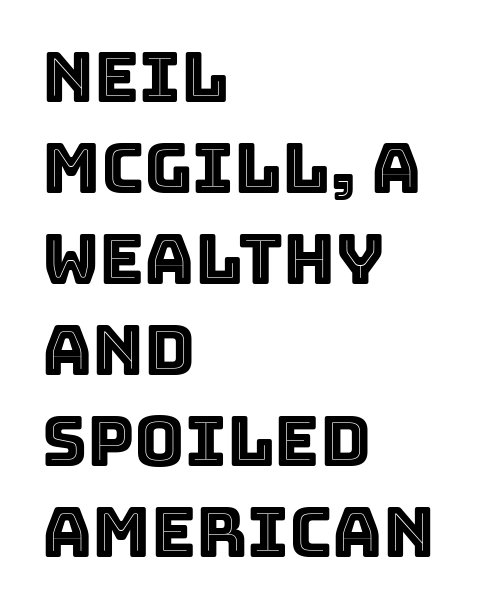
{"italic": "no", "width": "normal", "x_height": "large", "monospaced": "no", "underline": "no", "align": "left", "line_spacing": "normal", "line_spacing_ratio": 1.32, "letter_spacing": "normal", "letter_spacing_em": 0.0, "glyph_px": 69}
